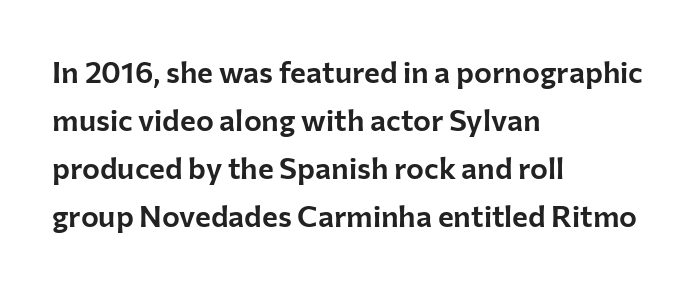
{"serif": "no", "italic": "no", "width": "normal", "stroke_contrast": "low", "x_height": "medium", "monospaced": "no", "underline": "no", "align": "left", "line_spacing": "normal", "line_spacing_ratio": 1.6, "letter_spacing": "normal", "letter_spacing_em": 0.0, "glyph_px": 30}
